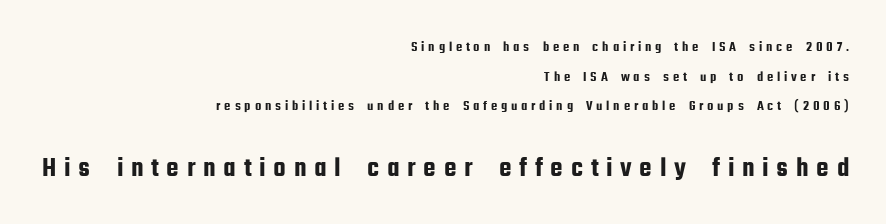
{"serif": "no", "italic": "no", "width": "condensed", "stroke_contrast": "low", "x_height": "medium", "monospaced": "no", "underline": "no", "align": "right", "line_spacing": "loose", "line_spacing_ratio": 2.11, "letter_spacing": "wide", "letter_spacing_em": 0.27, "larger_block": "second", "size_ratio": 2.0, "glyph_px": 28}
